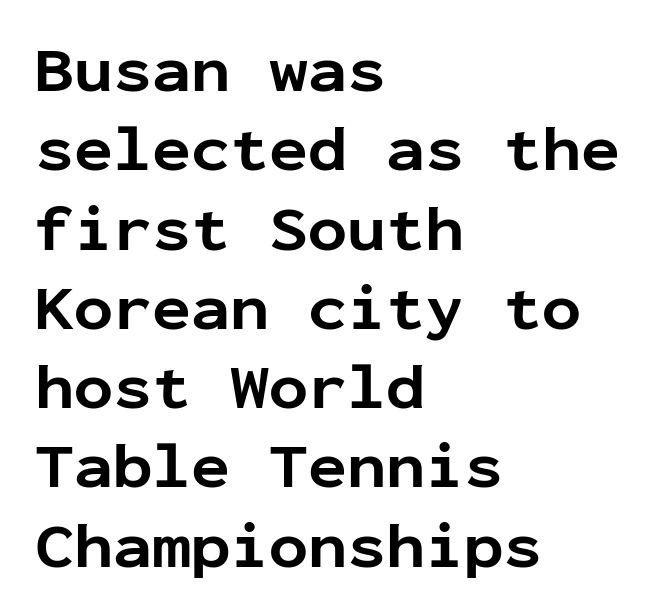
The image shows 65 px bold sans-serif type, upright, monospaced; set left-aligned, line spacing 1.22x, normal letter spacing, not underlined; low stroke contrast and a medium x-height.
